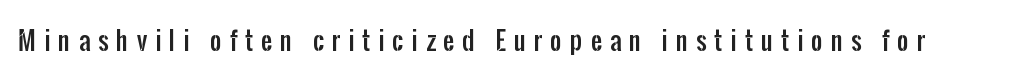
The string is rendered with underlining switched off. Tracking value appears strongly positive — letters spread wide. Characters remain perfectly vertical along every line.
